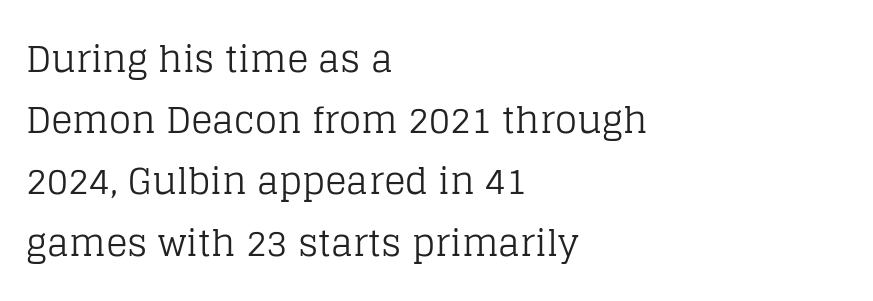
{"serif": "yes", "italic": "no", "bold": "no", "weight": "regular", "width": "normal", "stroke_contrast": "low", "x_height": "large", "monospaced": "no", "underline": "no", "align": "left", "line_spacing": "normal", "line_spacing_ratio": 1.7, "letter_spacing": "normal", "letter_spacing_em": 0.0, "glyph_px": 36}
